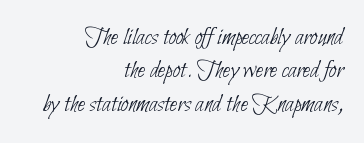
Short and long lines alike share a common ending point at right. Nothing heavy about these letters — not bold at all. Check under the words: just untouched page. Line spacing here is normal. Look at the tracking — it's just the regular setting, nothing added.
